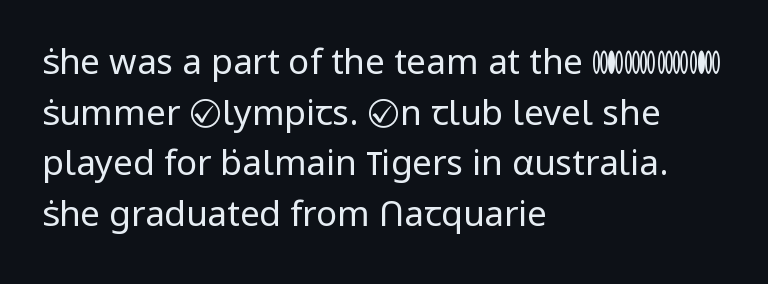
Q: Is the text bold? A: No.
Q: Is the text italic (slanted)? A: No, it is upright.
Q: Is the typeface a serif or a sans-serif typeface? A: Sans-serif.
Q: Is the text underlined? A: No.
Q: How is the paragraph aligned? A: Left-aligned.
Q: Is the spacing between letters normal or unusually wide? A: Normal.
Q: Is the spacing between lines tight, normal or loose? A: Normal.
Q: Width (condensed, normal, or wide)? A: Normal.
Q: Stroke contrast? A: Low.
Q: x-height? A: Medium.
Q: Monospaced? A: No.
